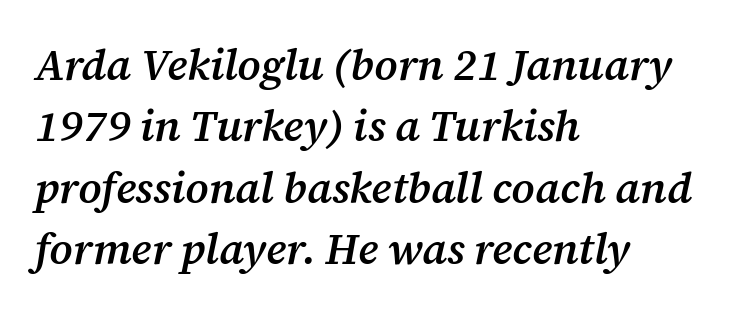
The image shows 43 px semibold serif type, italic (leaning right); set left-aligned, normal line spacing (1.43x), normal letter spacing, not underlined; medium stroke contrast and a medium x-height.
